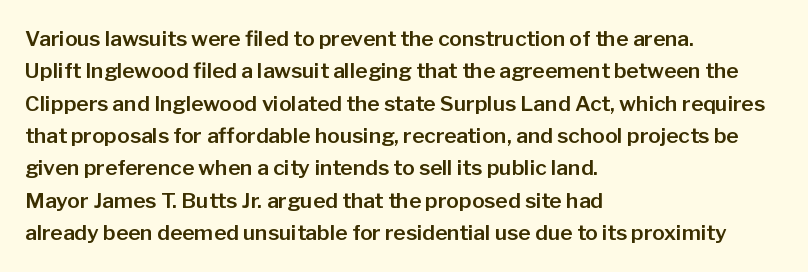
{"italic": "no", "underline": "no", "align": "left", "line_spacing": "normal", "line_spacing_ratio": 1.54, "letter_spacing": "normal", "letter_spacing_em": 0.0, "glyph_px": 21}
